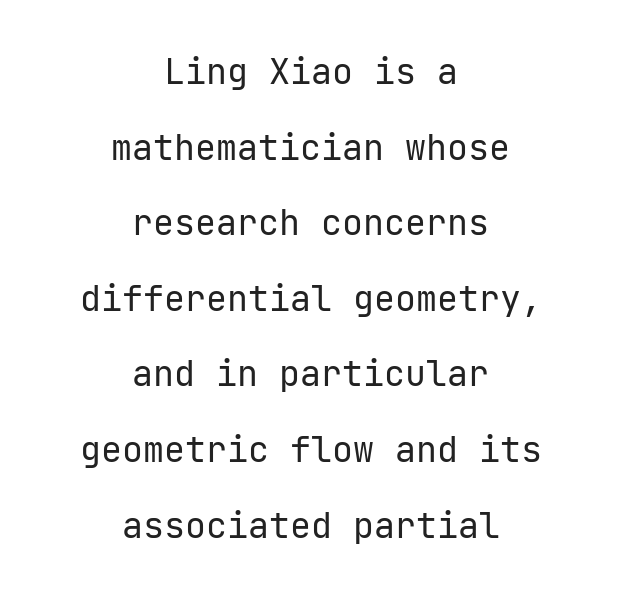
Compared with typical paragraphs, the rows here are farther apart. Words float on clear page, feet unadorned. The lines are quadded center. Upright lettering throughout.
